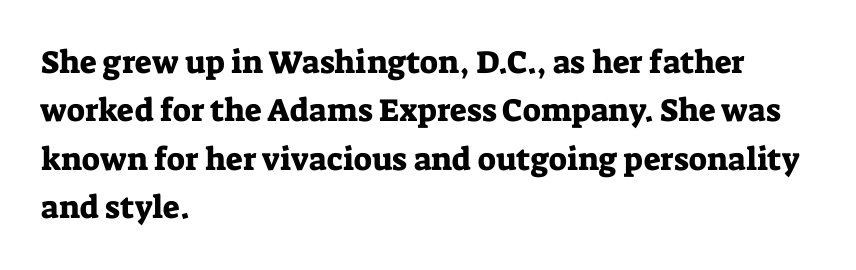
The image shows 32 px serif type, upright; set left-aligned, normal line spacing (1.51x), normal letter spacing, not underlined; low stroke contrast and a medium x-height.
